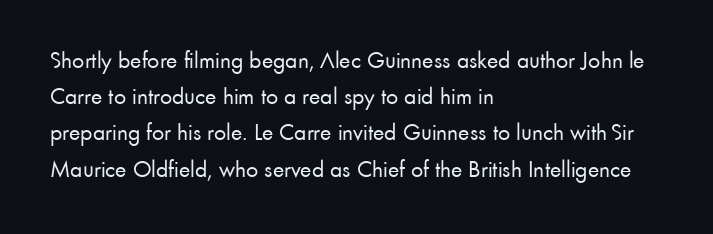
Default kerning and tracking; the words read as compact shapes. Tall strokes in this sample are plumb rather than angled. This rendering uses left alignment, leaving the right contour irregular. Students, observe: this is what conventionally led text looks like. Each stroke keeps to a modest, everyday thickness or less. Honestly, there is no underline to notice here at all.
